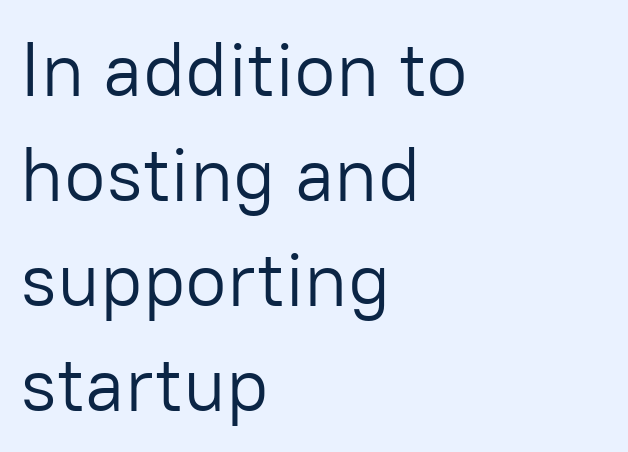
{"serif": "no", "italic": "no", "bold": "no", "weight": "light", "width": "normal", "stroke_contrast": "low", "x_height": "medium", "monospaced": "no", "underline": "no", "align": "left", "line_spacing": "normal", "line_spacing_ratio": 1.38, "letter_spacing": "normal", "letter_spacing_em": 0.0, "glyph_px": 76}
